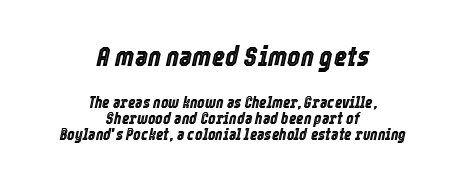
The axis of the letterforms is tilted away from vertical. Anything drawn beneath the words? Only blank space. Is the block centered? Yes — each line is placed symmetrically about the middle. Spacing verdict: proportional, widths tailored to each character. Whoever set this chose condensed vertical rhythm over breathing room. Words appear dense and cohesive because spacing is normal.
